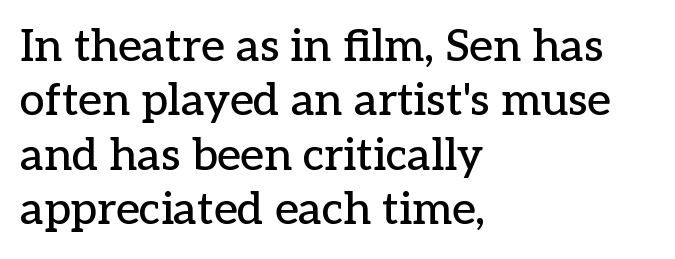
The image shows 45 px serif type, upright; set left-aligned, line spacing 1.21x, normal letter spacing, not underlined; low stroke contrast and a medium x-height.
